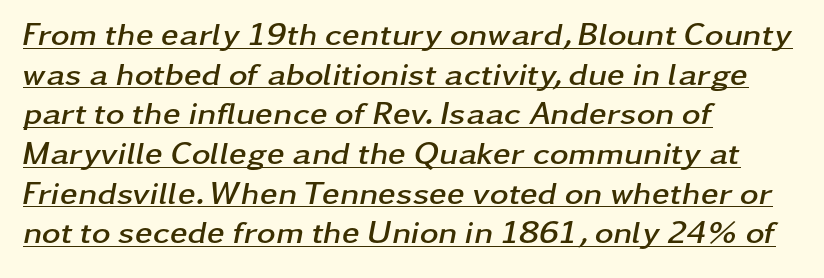
Decoration check: the copy is underlined. Strong, thick strokes mark this as bold type. Yep, that's italic — everything's leaning. A classic flush-left, rag-right setting is used for this passage.
